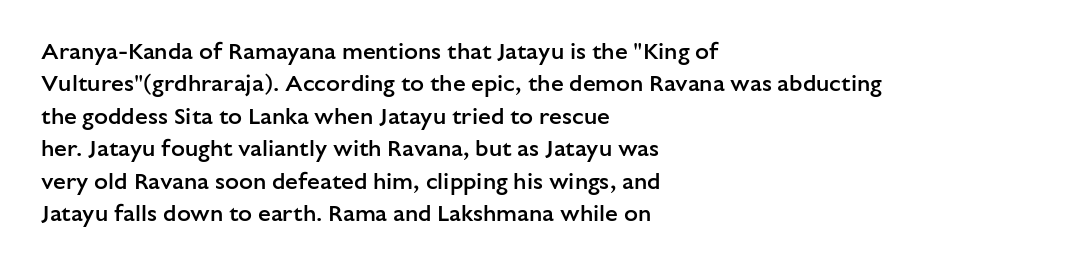
Q: Is the text bold? A: Semi-bold.
Q: Is the text italic (slanted)? A: No, it is upright.
Q: Is the text underlined? A: No.
Q: How is the paragraph aligned? A: Left-aligned.
Q: Is the spacing between letters normal or unusually wide? A: Normal.
Q: Is the spacing between lines tight, normal or loose? A: Normal.
